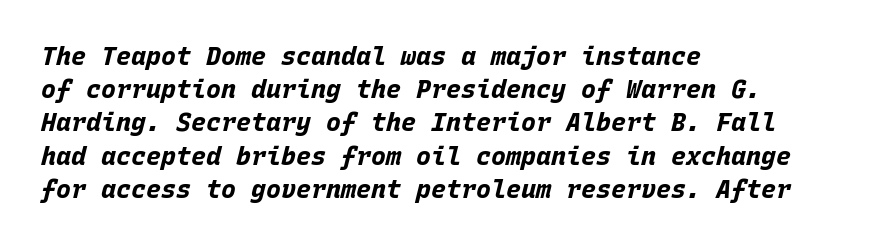
Q: Is the text bold? A: Yes.
Q: Is the text italic (slanted)? A: Yes, it leans right by about 15 degrees.
Q: Is the text underlined? A: No.
Q: How is the paragraph aligned? A: Left-aligned.
Q: Is the spacing between letters normal or unusually wide? A: Normal.
Q: Is the spacing between lines tight, normal or loose? A: Normal.
